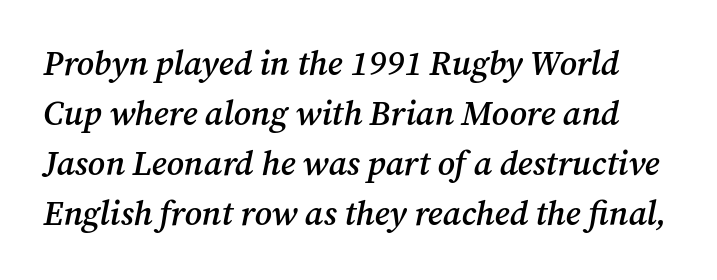
Baseline-to-baseline distance is the conventional proportion of letter height. Every letter is mildly thick-stroked: semibold rather than bold. Rule under the text: the space is simply empty. The face used here has a pronounced slope to its letters.
